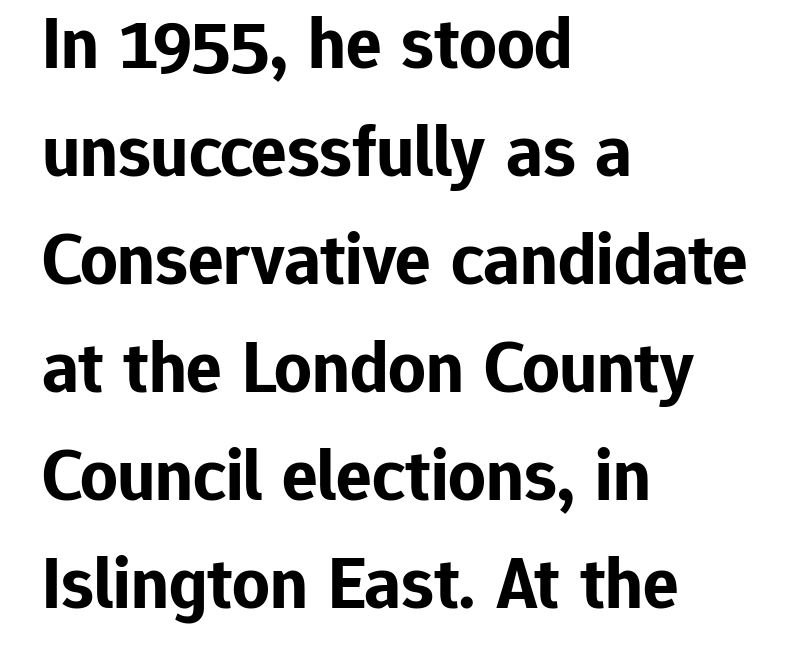
Q: Is the text bold? A: Yes.
Q: Is the text italic (slanted)? A: No, it is upright.
Q: Is the typeface a serif or a sans-serif typeface? A: Sans-serif.
Q: Is the text underlined? A: No.
Q: How is the paragraph aligned? A: Left-aligned.
Q: Is the spacing between letters normal or unusually wide? A: Normal.
Q: Is the spacing between lines tight, normal or loose? A: Normal.
Q: Width (condensed, normal, or wide)? A: Normal.
Q: Stroke contrast? A: Low.
Q: x-height? A: Medium.
Q: Monospaced? A: No.
